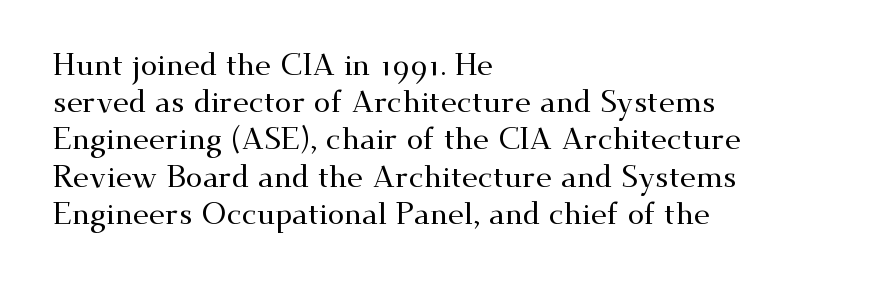
The image shows 30 px wide serif type, upright; set left-aligned, line spacing 1.24x, normal letter spacing, not underlined; medium stroke contrast and a small x-height.
